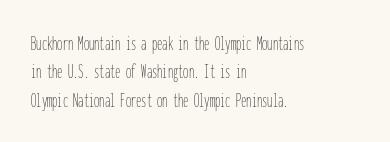
The image shows 21 px text type, upright; set left-aligned, normal line spacing (1.35x), normal letter spacing, not underlined.
